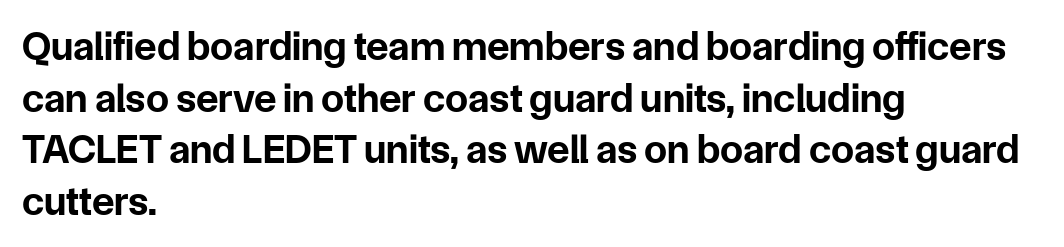
Q: Is the text bold? A: Yes.
Q: Is the text italic (slanted)? A: No, it is upright.
Q: Is the typeface a serif or a sans-serif typeface? A: Sans-serif.
Q: Is the text underlined? A: No.
Q: How is the paragraph aligned? A: Left-aligned.
Q: Is the spacing between letters normal or unusually wide? A: Normal.
Q: Is the spacing between lines tight, normal or loose? A: Normal.
Q: Width (condensed, normal, or wide)? A: Normal.
Q: Stroke contrast? A: Low.
Q: x-height? A: Medium.
Q: Monospaced? A: No.
